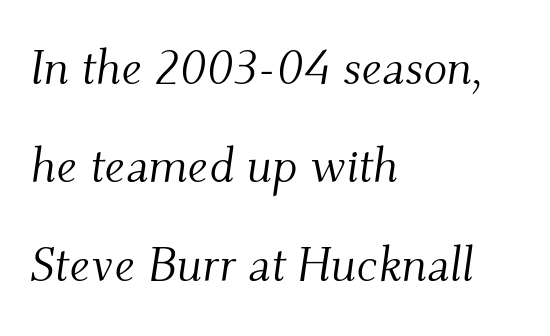
The image shows 49 px light serif type, italic (leaning right); set left-aligned, loose line spacing (2.01x), normal letter spacing, not underlined; medium stroke contrast and a small x-height.
